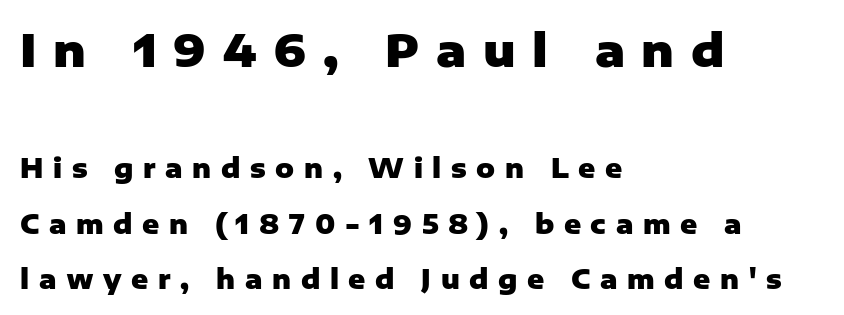
{"serif": "no", "italic": "no", "bold": "yes", "weight": "heavy", "width": "normal", "stroke_contrast": "low", "x_height": "medium", "monospaced": "no", "underline": "no", "align": "left", "line_spacing": "loose", "line_spacing_ratio": 2.12, "letter_spacing": "wide", "letter_spacing_em": 0.37, "larger_block": "first", "size_ratio": 1.73, "glyph_px": 45}
